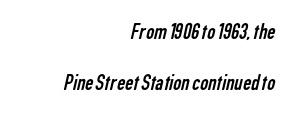
The gap between lines stays unmarked. The gaps between neighbouring characters are ordinary and unremarkable. The typesetter chose a ragged-left arrangement here. No extra ink here — the face is not bold. If you measured baseline to baseline, you'd find a long distance.
